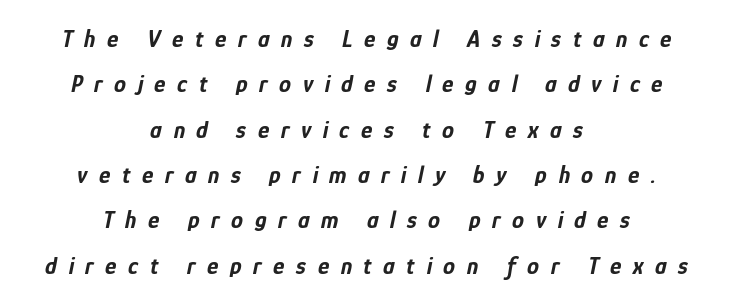
The image shows 24 px bold type, italic (leaning right); set centered, line spacing 1.89x, unusually wide letter spacing (+0.48 em), not underlined.
